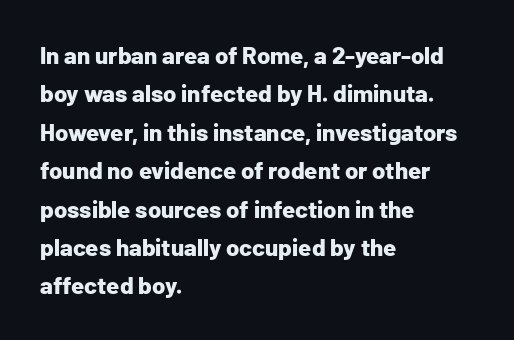
The image shows 24 px bold type, upright; set left-aligned, normal line spacing (1.6x), normal letter spacing, not underlined.
